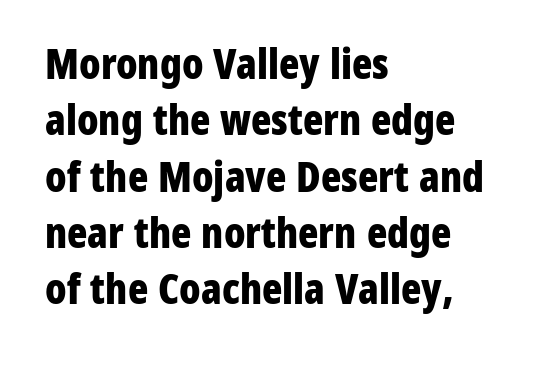
The image shows 42 px bold, condensed sans-serif type, upright; set left-aligned, normal line spacing (1.34x), normal letter spacing, not underlined; low stroke contrast and a medium x-height.
